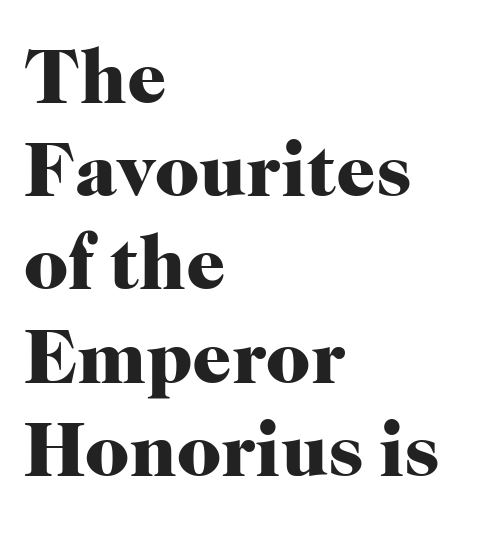
{"serif": "yes", "italic": "no", "bold": "yes", "weight": "heavy", "width": "normal", "stroke_contrast": "high", "x_height": "medium", "monospaced": "no", "underline": "no", "align": "left", "line_spacing_ratio": 1.21, "letter_spacing": "normal", "letter_spacing_em": 0.0, "glyph_px": 77}
